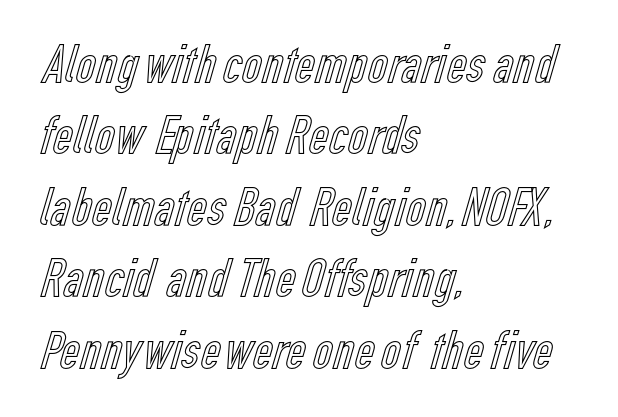
Q: Is the text italic (slanted)? A: Yes.
Q: Is the text underlined? A: No.
Q: How is the paragraph aligned? A: Left-aligned.
Q: Is the spacing between letters normal or unusually wide? A: Normal.
Q: Is the spacing between lines tight, normal or loose? A: Normal.
Q: Width (condensed, normal, or wide)? A: Condensed.
Q: x-height? A: Medium.
Q: Monospaced? A: No.
